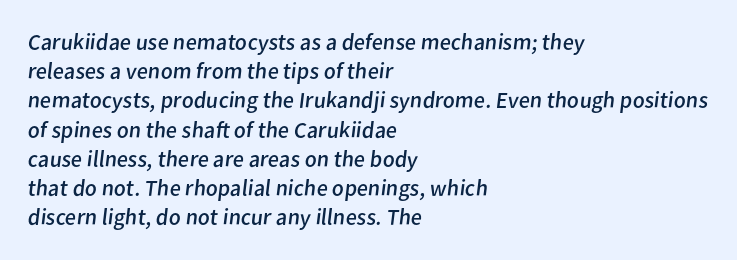
Q: Is the text bold? A: No.
Q: Is the text underlined? A: No.
Q: How is the paragraph aligned? A: Left-aligned.
Q: Is the spacing between letters normal or unusually wide? A: Normal.
Q: Is the spacing between lines tight, normal or loose? A: Normal.
